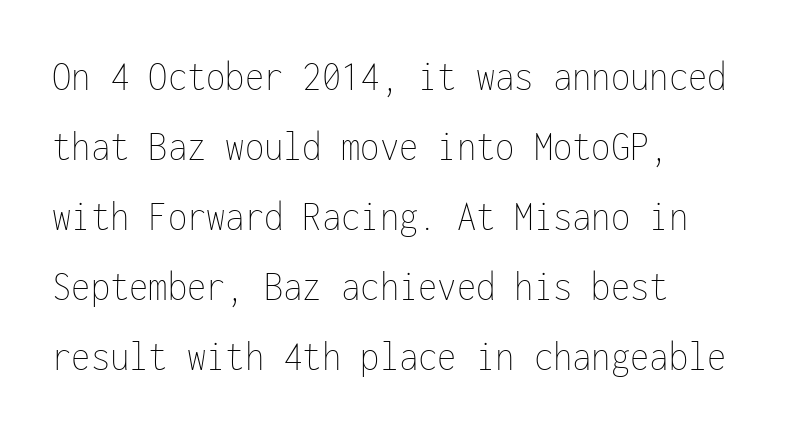
Q: Is the text bold? A: No.
Q: Is the text italic (slanted)? A: No, it is upright.
Q: Is the text underlined? A: No.
Q: How is the paragraph aligned? A: Left-aligned.
Q: Is the spacing between letters normal or unusually wide? A: Normal.
Q: Is the spacing between lines tight, normal or loose? A: Normal.
Q: Width (condensed, normal, or wide)? A: Condensed.
Q: Stroke contrast? A: Low.
Q: x-height? A: Medium.
Q: Monospaced? A: Yes.
